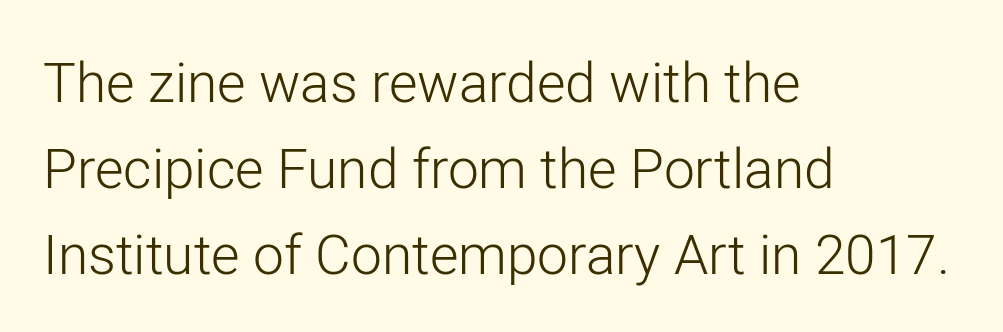
The image shows 55 px light sans-serif type, upright; set left-aligned, normal line spacing (1.56x), normal letter spacing, not underlined; low stroke contrast and a medium x-height.
